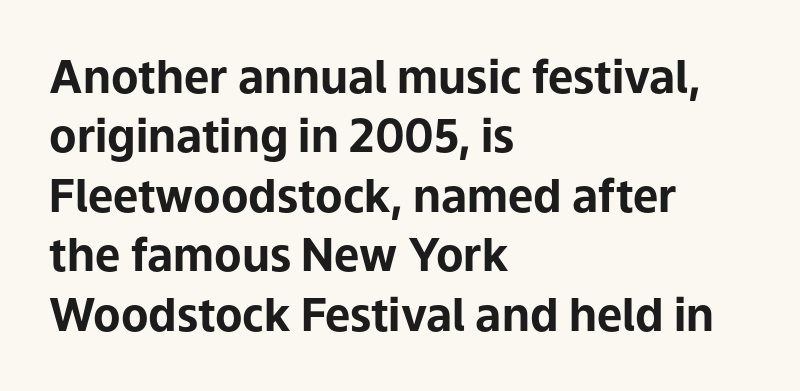
{"serif": "no", "italic": "no", "bold": "yes", "weight": "bold", "width": "normal", "stroke_contrast": "low", "x_height": "medium", "monospaced": "no", "underline": "no", "align": "left", "line_spacing": "normal", "line_spacing_ratio": 1.32, "letter_spacing": "normal", "letter_spacing_em": 0.0, "glyph_px": 45}
